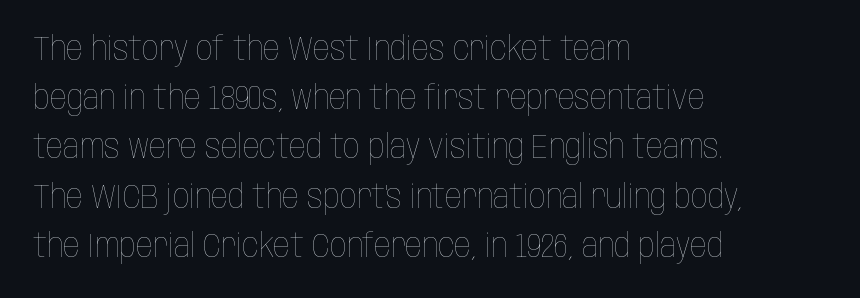
Rule under the text: the space is simply empty. Weight: not bold — regular or lighter. The space between consecutive lines is moderate. Character widths vary here, with narrow letters taking less room than wide ones. This is roman type, the default non-slanted kind. The ragged edge is on the right, which tells us the setting is flush left.
